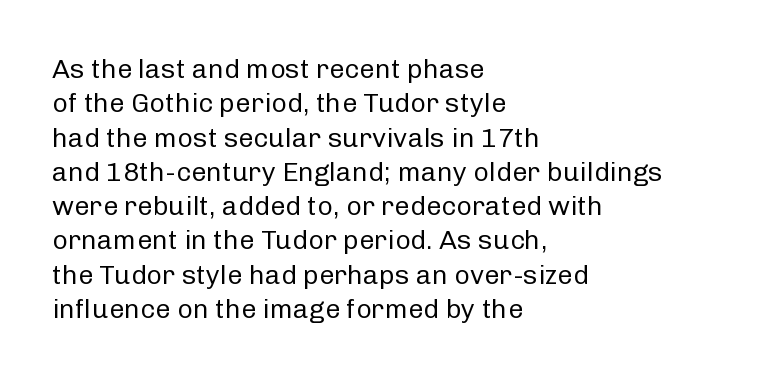
The image shows 27 px text type, upright; set left-aligned, normal line spacing (1.27x), normal letter spacing, not underlined.
